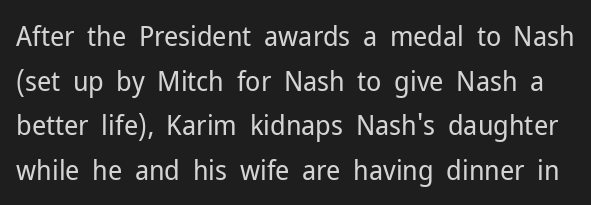
{"serif": "no", "italic": "no", "bold": "no", "weight": "regular", "width": "normal", "stroke_contrast": "low", "x_height": "medium", "monospaced": "no", "underline": "no", "line_spacing": "normal", "line_spacing_ratio": 1.59, "letter_spacing": "normal", "letter_spacing_em": 0.0, "glyph_px": 28}
